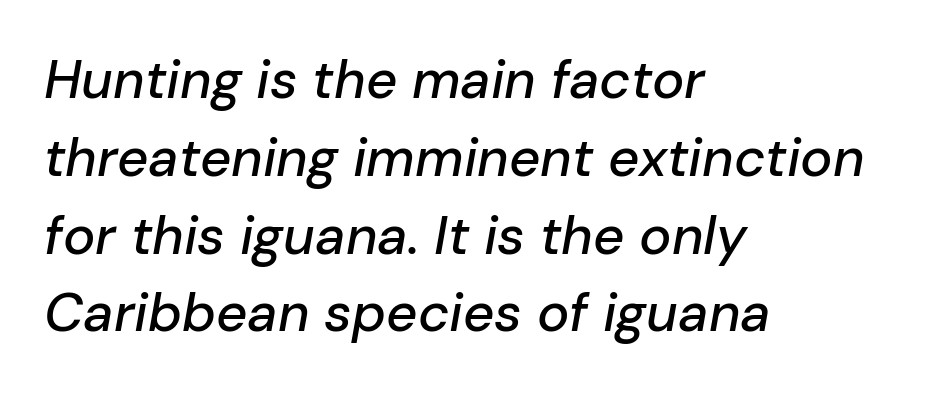
Q: Is the text italic (slanted)? A: Yes, it leans right by about 10 degrees.
Q: Is the text underlined? A: No.
Q: How is the paragraph aligned? A: Left-aligned.
Q: Is the spacing between letters normal or unusually wide? A: Normal.
Q: Is the spacing between lines tight, normal or loose? A: Normal.
Q: Width (condensed, normal, or wide)? A: Normal.
Q: Stroke contrast? A: Low.
Q: x-height? A: Medium.
Q: Monospaced? A: No.
